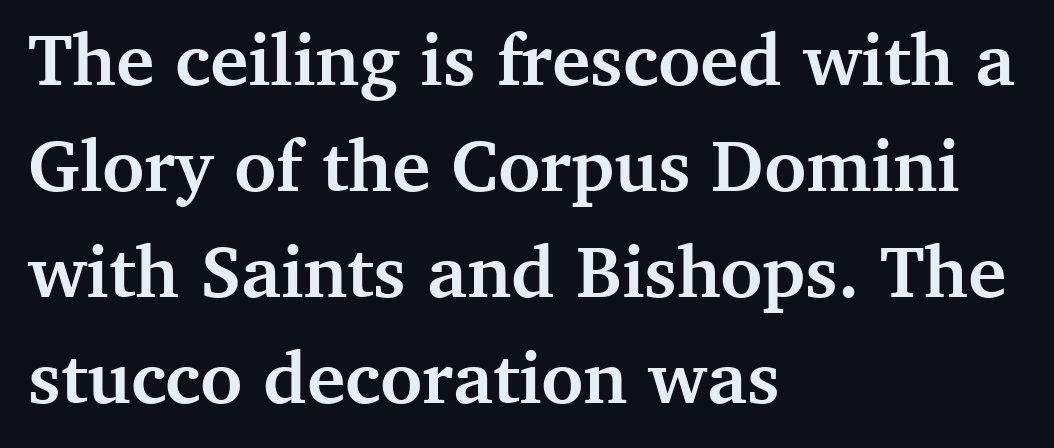
The letterforms sit shoulder to shoulder at normal distance. The zone under the glyphs is completely vacant. You'd pick this weight for a headline — it's a proper bold. The font's upright variant was chosen for this text.
